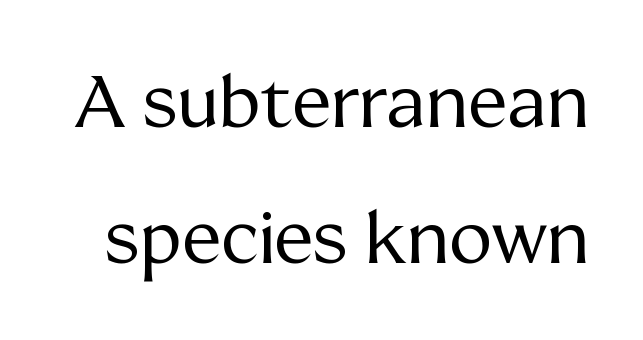
Q: Is the text bold? A: No.
Q: Is the text italic (slanted)? A: No, it is upright.
Q: Is the typeface a serif or a sans-serif typeface? A: Serif.
Q: Is the text underlined? A: No.
Q: Is the spacing between letters normal or unusually wide? A: Normal.
Q: Width (condensed, normal, or wide)? A: Normal.
Q: Stroke contrast? A: Medium.
Q: x-height? A: Medium.
Q: Monospaced? A: No.
